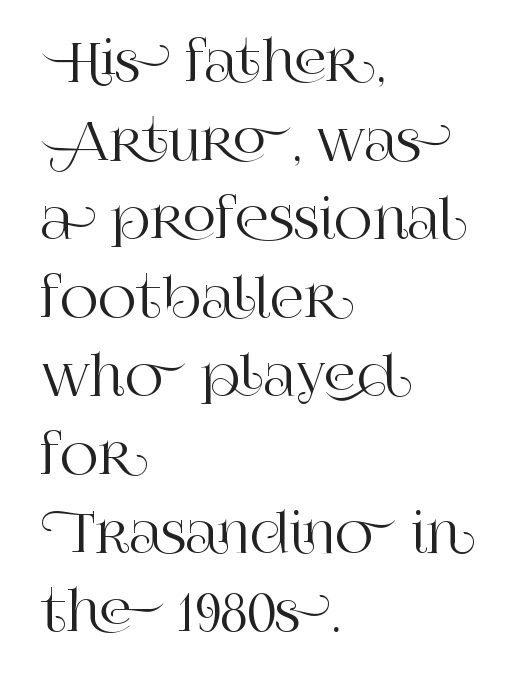
Q: Is the text italic (slanted)? A: No, it is upright.
Q: Is the typeface a serif or a sans-serif typeface? A: Serif.
Q: Is the text underlined? A: No.
Q: How is the paragraph aligned? A: Left-aligned.
Q: Is the spacing between letters normal or unusually wide? A: Normal.
Q: Is the spacing between lines tight, normal or loose? A: Normal.
Q: Width (condensed, normal, or wide)? A: Normal.
Q: Stroke contrast? A: High.
Q: x-height? A: Large.
Q: Monospaced? A: No.
